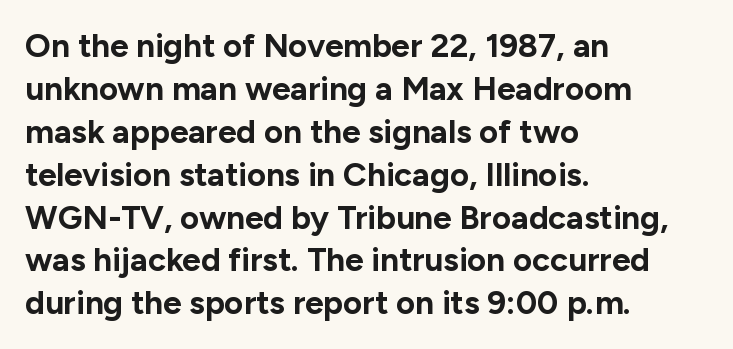
Layout note: lines flush left. Strokes here are thick enough to call this a true bold. The font family rendered here belongs to the sans-serif group. The area under the type is left untouched.
